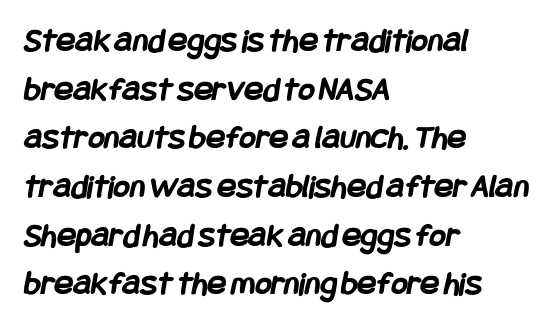
Honestly, the letter spacing is just normal — you wouldn't notice it. Honestly, there is no underline to notice here at all. Line starts are locked; line ends wander. The vertical gap from one line to the next is medium.
